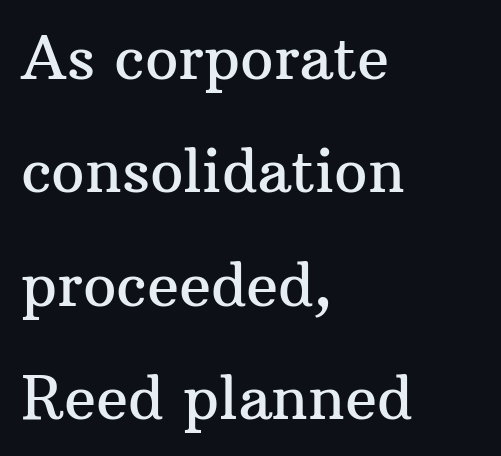
The image shows 59 px serif type, upright; set left-aligned, loose line spacing (1.92x), normal letter spacing, not underlined; medium stroke contrast and a medium x-height.
